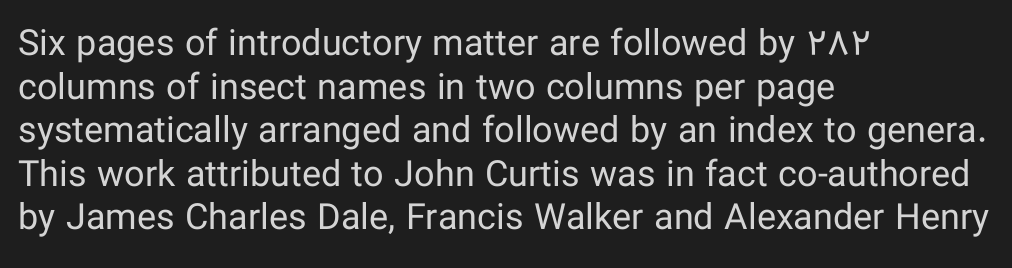
If you drew a line through each stem, it would be perfectly vertical. Regarding serifs, this sample does without them. Is this a heavy cut? Hardly; it is regular or lighter. No word sits above an underline.
